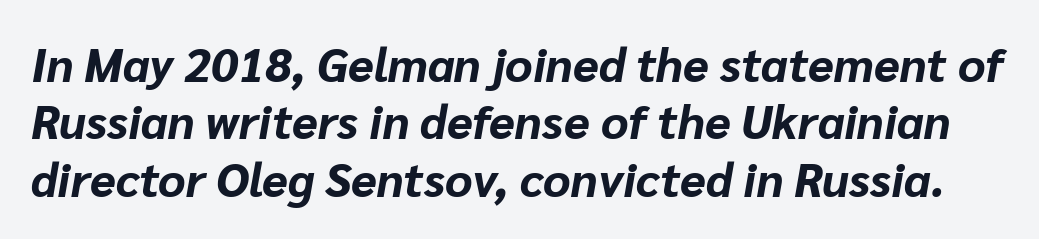
{"italic": "yes", "lean": "right", "slant_degrees": 10, "bold": "yes", "weight": "bold", "width": "normal", "stroke_contrast": "low", "x_height": "medium", "monospaced": "no", "underline": "no", "line_spacing_ratio": 1.22, "letter_spacing": "normal", "letter_spacing_em": 0.0, "glyph_px": 47}
